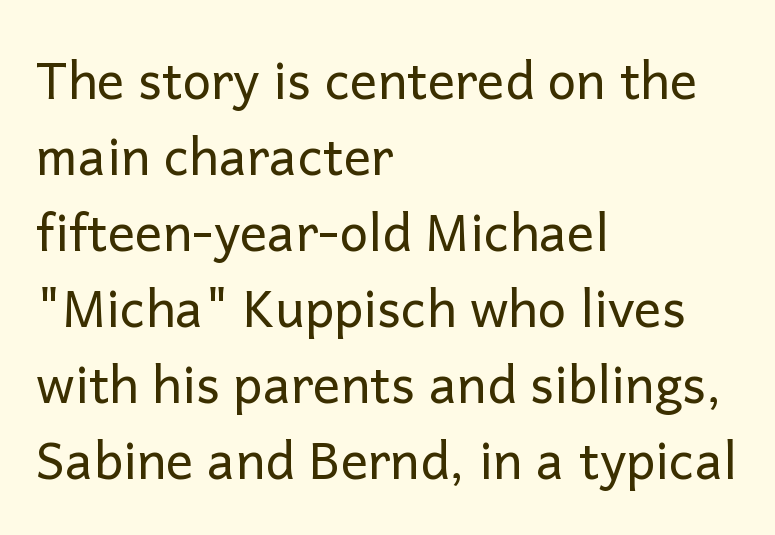
The rendering shows plain stroke endings on the letterforms — a sans-serif design. The letterforms sit shoulder to shoulder at normal distance. Spacing verdict: proportional, widths tailored to each character. No word sits above an underline. The axis of the letterforms is exactly vertical.
